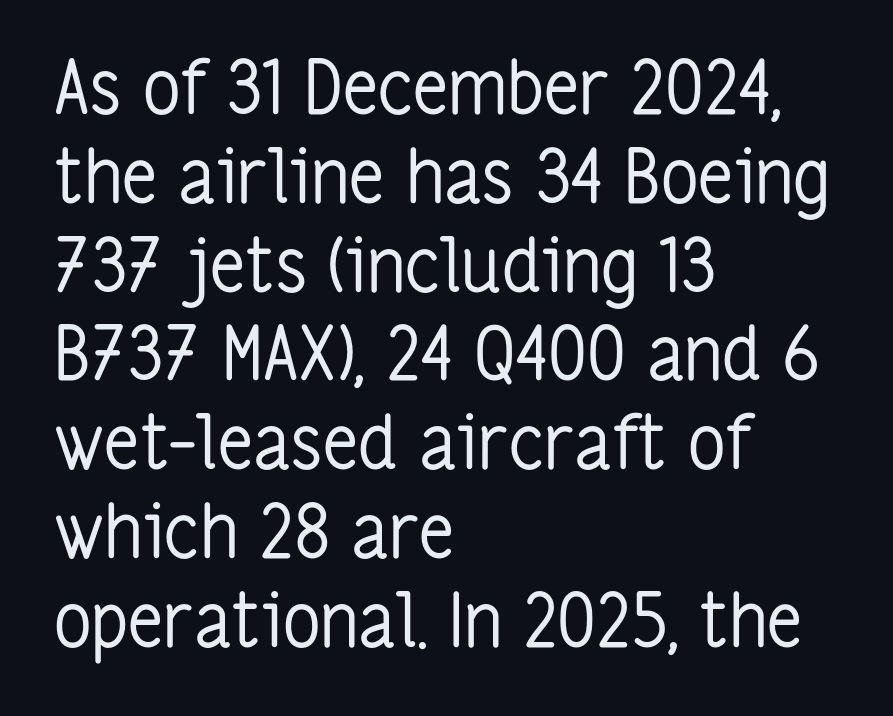
Tall strokes in this sample are plumb rather than angled. Is this a fixed-width face? No — the glyphs have proportional, varying widths. Weight: in the light-to-regular range. Has an underline been added? It has not.
